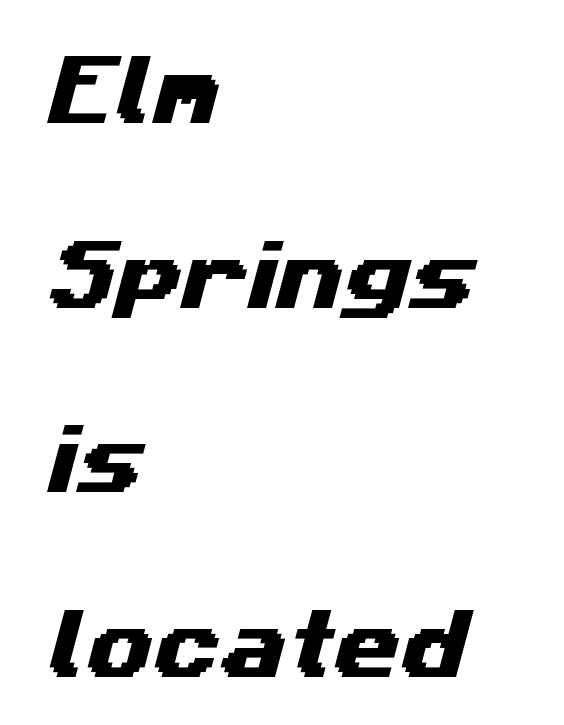
Varying glyph widths throughout — classic text-font behaviour. The paragraph has a hard left edge and a soft right edge. Nobody drew a line under any word here. A great deal of white space separates one row of letters from the next. The letterforms sit shoulder to shoulder at normal distance.
